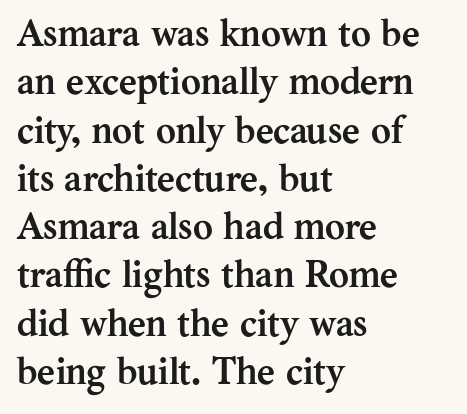
Q: Is the text bold? A: Yes.
Q: Is the text italic (slanted)? A: No, it is upright.
Q: Is the typeface a serif or a sans-serif typeface? A: Serif.
Q: Is the text underlined? A: No.
Q: How is the paragraph aligned? A: Left-aligned.
Q: Is the spacing between letters normal or unusually wide? A: Normal.
Q: Is the spacing between lines tight, normal or loose? A: Normal.
Q: Width (condensed, normal, or wide)? A: Normal.
Q: Stroke contrast? A: Medium.
Q: x-height? A: Medium.
Q: Monospaced? A: No.
